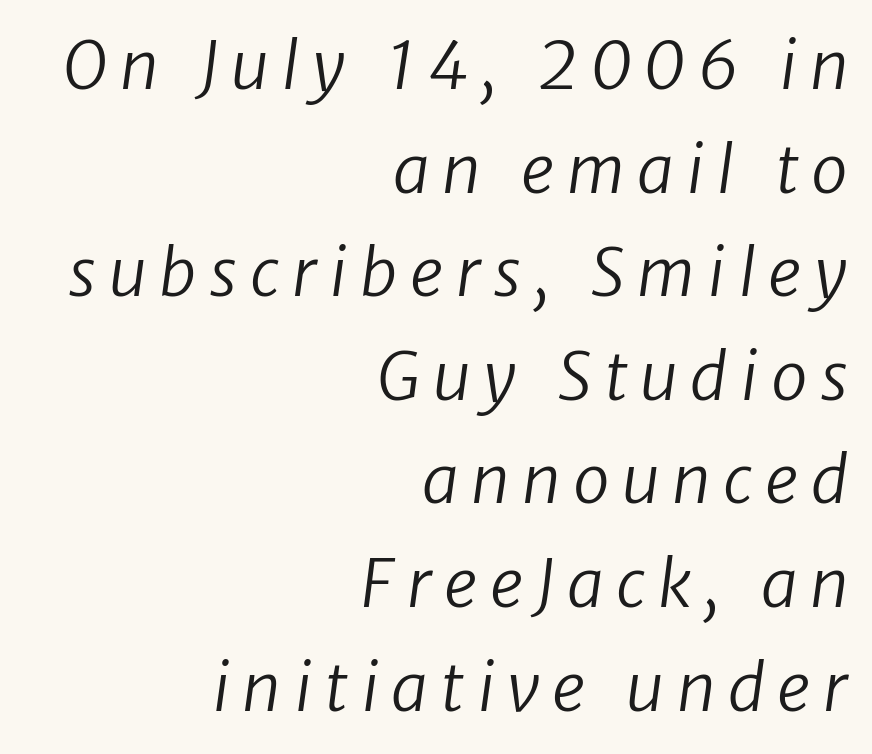
Q: Is the text bold? A: No.
Q: Is the typeface a serif or a sans-serif typeface? A: Sans-serif.
Q: Is the text underlined? A: No.
Q: How is the paragraph aligned? A: Right-aligned.
Q: Is the spacing between lines tight, normal or loose? A: Normal.
Q: Width (condensed, normal, or wide)? A: Normal.
Q: Stroke contrast? A: Low.
Q: x-height? A: Medium.
Q: Monospaced? A: No.
